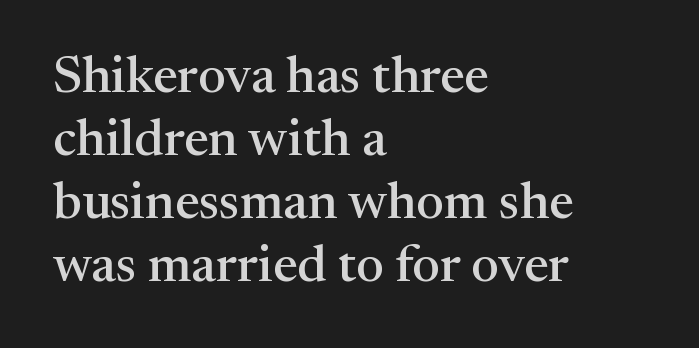
The image shows 52 px serif type, upright; set left-aligned, line spacing 1.21x, normal letter spacing, not underlined; medium stroke contrast and a medium x-height.
